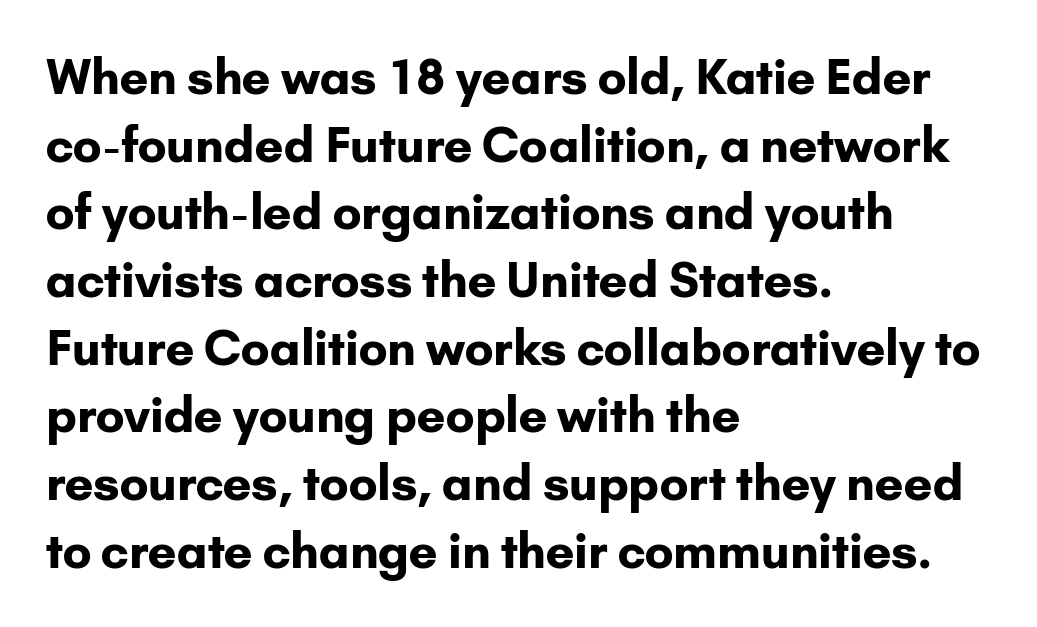
Q: Is the text bold? A: Yes.
Q: Is the text italic (slanted)? A: No, it is upright.
Q: Is the typeface a serif or a sans-serif typeface? A: Sans-serif.
Q: Is the text underlined? A: No.
Q: How is the paragraph aligned? A: Left-aligned.
Q: Is the spacing between letters normal or unusually wide? A: Normal.
Q: Is the spacing between lines tight, normal or loose? A: Normal.
Q: Width (condensed, normal, or wide)? A: Normal.
Q: Stroke contrast? A: Low.
Q: x-height? A: Small.
Q: Monospaced? A: No.
